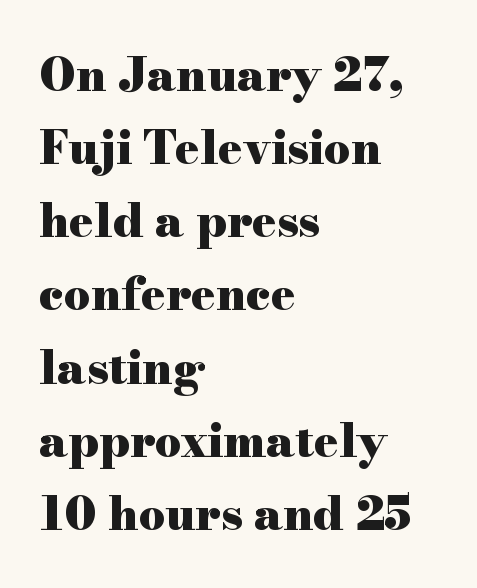
The paragraph shown leans on its left margin. Posture: straight, roman, zero tilt. Nobody touched the tracking dial on this one. Glance below the letters and you will spot only blank space.
